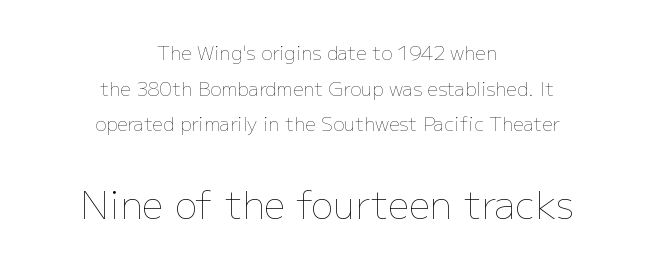
The image shows 38 px thin type, upright; set centered, line spacing 1.87x, normal letter spacing, not underlined; the second (bottom) block is 2.0x larger; low stroke contrast and a medium x-height.
